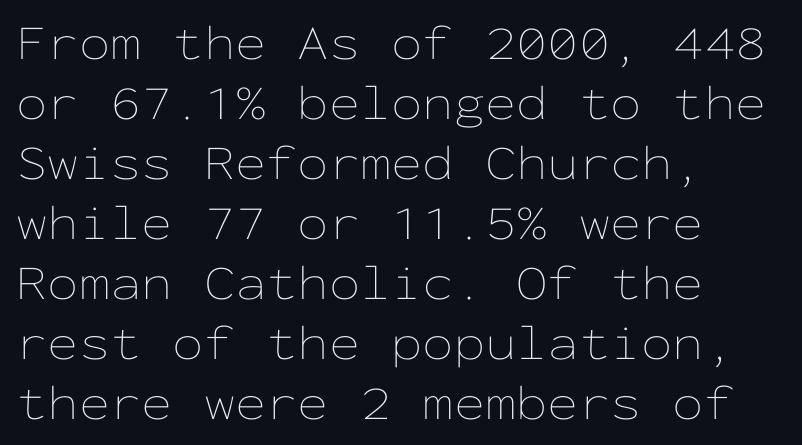
Q: Is the text bold? A: No.
Q: Is the text italic (slanted)? A: No, it is upright.
Q: Is the text underlined? A: No.
Q: How is the paragraph aligned? A: Left-aligned.
Q: Is the spacing between letters normal or unusually wide? A: Normal.
Q: Width (condensed, normal, or wide)? A: Wide.
Q: Stroke contrast? A: Low.
Q: x-height? A: Medium.
Q: Monospaced? A: Yes.
